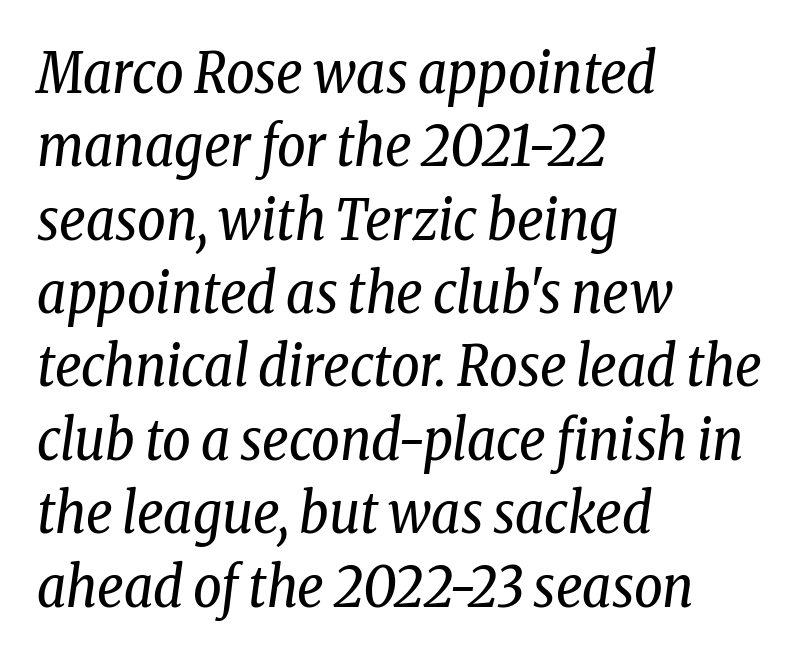
This sample has the flowing, uneven cadence of proportional lettering. The letters sit at their default tracking, neither squeezed nor spread. The letters look calm and open, with moderate or lighter stems. Regarding leading, the lines here are spaced in the standard way.
